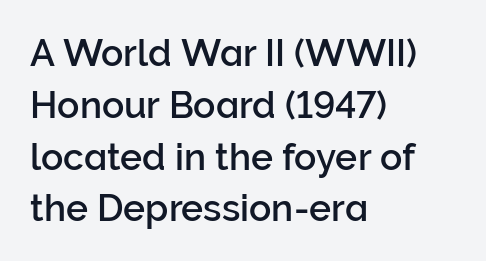
Stroke terminals: plain, sans-serif. Has an underline been added? It has not. Casual observation: everything's shoved over to the left. Each letter keeps its own natural width here, so spacing adapts to shape. Letter spacing: default.
